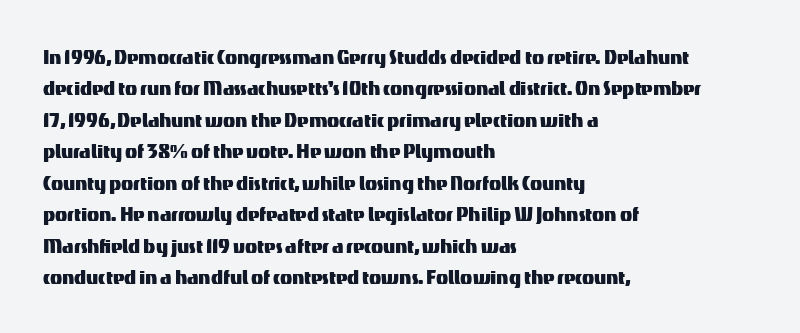
The space directly below the letters is spotless. Whoever set this chose a conventional vertical rhythm. The typesetter chose a ragged-right arrangement here. Posture: straight, roman, zero tilt. Standard letterfit; no display-style spreading of the glyphs.
